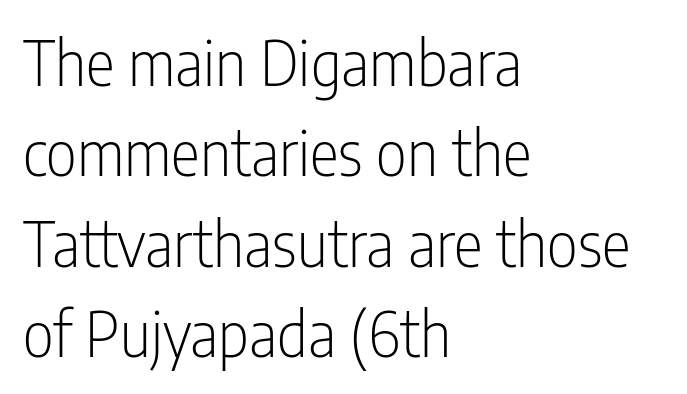
The image shows 61 px light, condensed sans-serif type, upright; set left-aligned, normal line spacing (1.48x), normal letter spacing, not underlined; low stroke contrast and a medium x-height.
